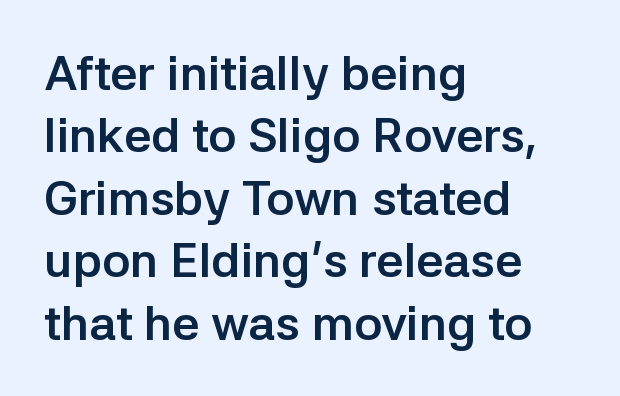
Q: Is the text bold? A: Yes.
Q: Is the text italic (slanted)? A: No, it is upright.
Q: Is the typeface a serif or a sans-serif typeface? A: Sans-serif.
Q: Is the text underlined? A: No.
Q: How is the paragraph aligned? A: Left-aligned.
Q: Is the spacing between letters normal or unusually wide? A: Normal.
Q: Is the spacing between lines tight, normal or loose? A: Normal.
Q: Width (condensed, normal, or wide)? A: Normal.
Q: Stroke contrast? A: Low.
Q: x-height? A: Medium.
Q: Monospaced? A: No.
